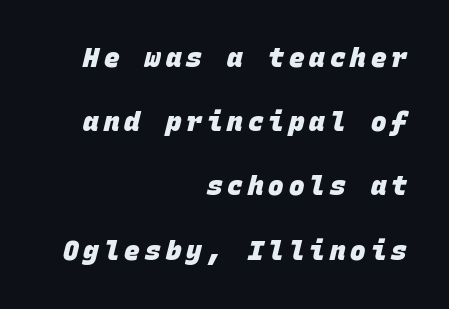
{"bold": "yes", "underline": "no", "align": "right", "line_spacing": "loose", "line_spacing_ratio": 2.47, "glyph_px": 26}
